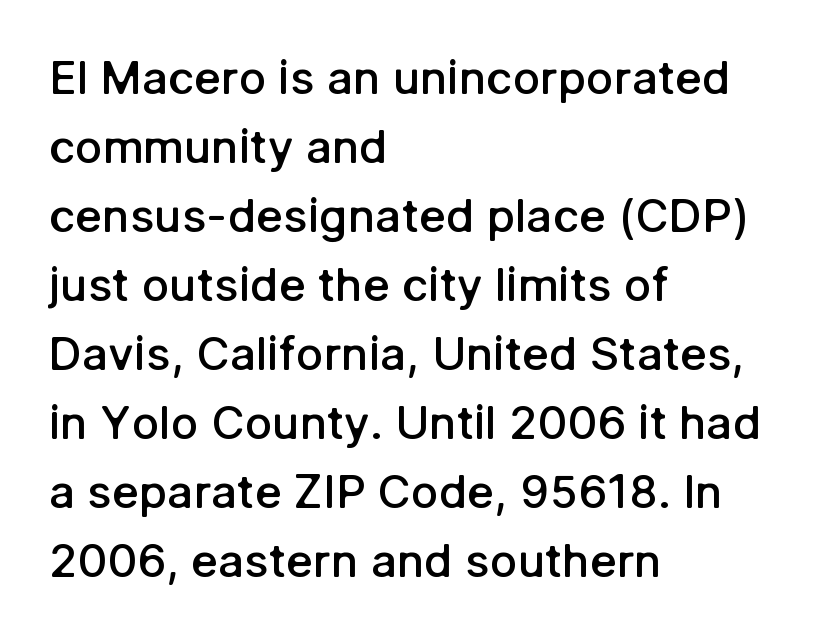
{"serif": "no", "italic": "no", "bold": "semi", "weight": "semibold", "width": "normal", "stroke_contrast": "low", "x_height": "medium", "monospaced": "no", "underline": "no", "align": "left", "line_spacing": "normal", "line_spacing_ratio": 1.5, "letter_spacing": "normal", "letter_spacing_em": 0.0, "glyph_px": 46}
